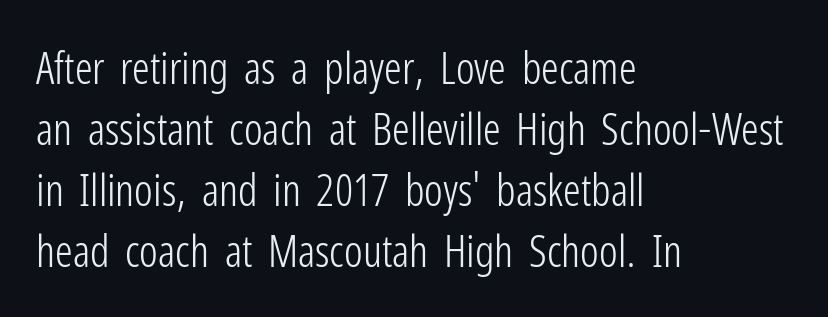
Q: Is the text bold? A: No.
Q: Is the text italic (slanted)? A: No, it is upright.
Q: Is the typeface a serif or a sans-serif typeface? A: Sans-serif.
Q: Is the text underlined? A: No.
Q: How is the paragraph aligned? A: Left-aligned.
Q: Is the spacing between letters normal or unusually wide? A: Normal.
Q: Is the spacing between lines tight, normal or loose? A: Normal.
Q: Width (condensed, normal, or wide)? A: Condensed.
Q: Stroke contrast? A: Low.
Q: x-height? A: Medium.
Q: Monospaced? A: No.
